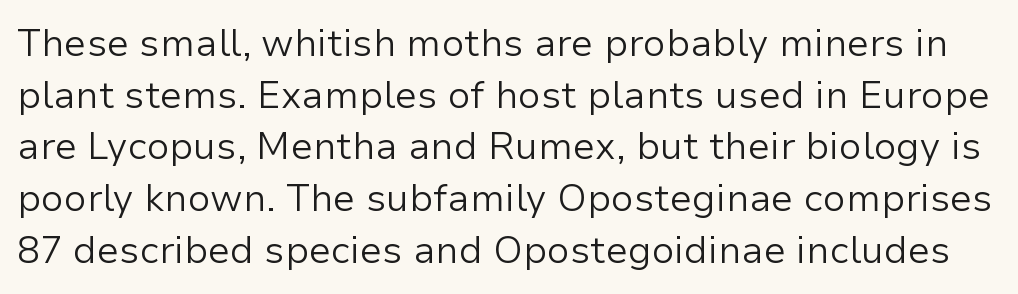
The image shows 38 px light sans-serif type, upright; set normal line spacing (1.36x), normal letter spacing, not underlined; low stroke contrast and a medium x-height.
